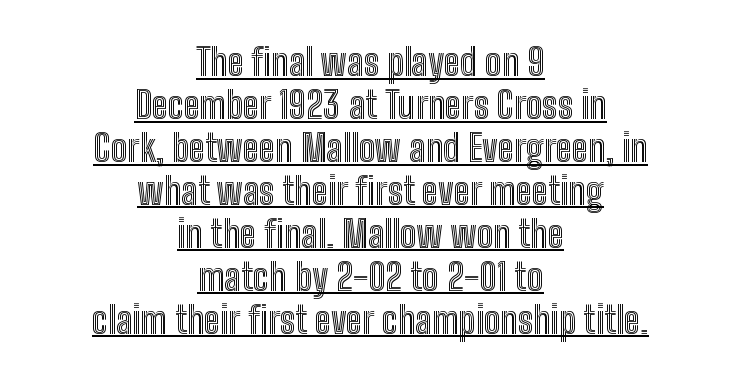
{"italic": "no", "width": "condensed", "x_height": "medium", "monospaced": "no", "underline": "yes", "align": "center", "line_spacing_ratio": 1.16, "letter_spacing": "normal", "letter_spacing_em": 0.0, "glyph_px": 37}
